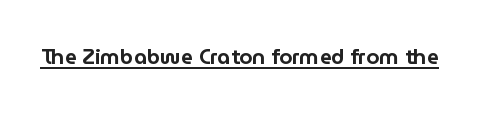
The image shows 21 px text type, upright; set normal letter spacing, underlined.
